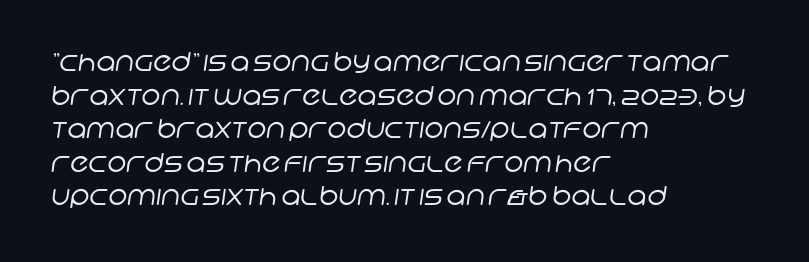
No word sits above an underline. The vertical gap from one line to the next is medium. Counters stay open thanks to moderate or lighter strokes. These lines stack with their left ends in a neat column. Standard letterfit; no display-style spreading of the glyphs.
